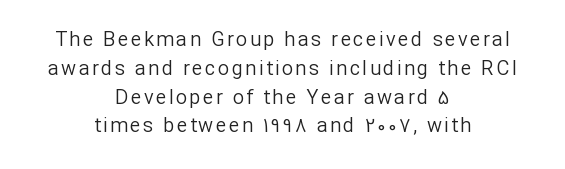
Q: Is the text bold? A: No.
Q: Is the text italic (slanted)? A: No, it is upright.
Q: Is the text underlined? A: No.
Q: How is the paragraph aligned? A: Centered.
Q: Is the spacing between lines tight, normal or loose? A: Normal.
